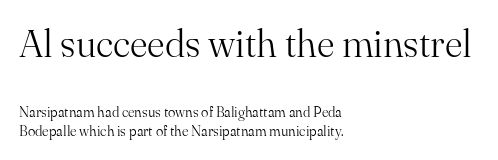
The image shows 38 px light serif type, upright; set left-aligned, normal line spacing (1.4x), normal letter spacing, not underlined; the first (top) block is 2.71x larger; medium stroke contrast and a small x-height.
